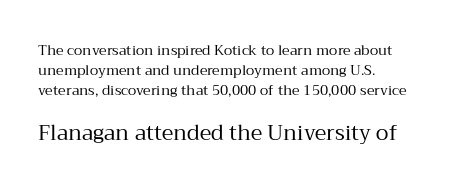
The image shows 21 px text type, upright; set left-aligned, normal line spacing (1.42x), normal letter spacing, not underlined; the second (bottom) block is 1.5x larger.
